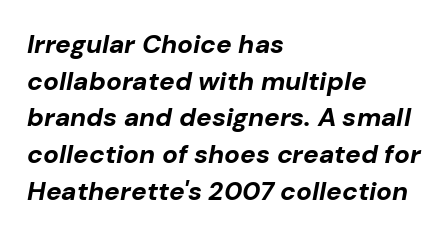
Q: Is the text bold? A: Yes.
Q: Is the text italic (slanted)? A: Yes, it leans right by about 10 degrees.
Q: Is the text underlined? A: No.
Q: How is the paragraph aligned? A: Left-aligned.
Q: Is the spacing between letters normal or unusually wide? A: Normal.
Q: Is the spacing between lines tight, normal or loose? A: Normal.
